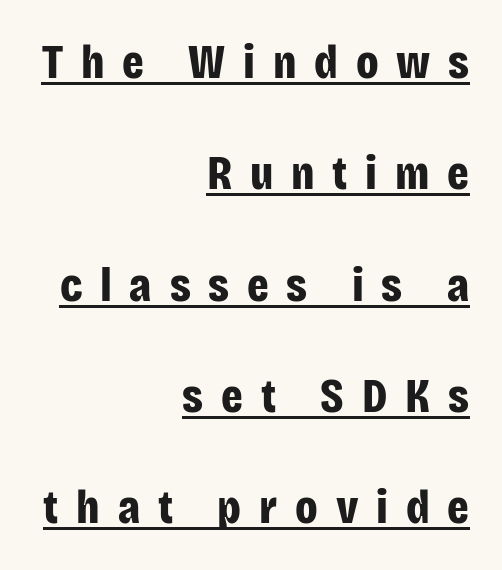
{"serif": "no", "italic": "no", "bold": "yes", "weight": "bold", "width": "condensed", "stroke_contrast": "low", "x_height": "large", "monospaced": "no", "underline": "yes", "align": "right", "line_spacing": "loose", "line_spacing_ratio": 2.32, "letter_spacing": "wide", "letter_spacing_em": 0.37, "glyph_px": 48}
